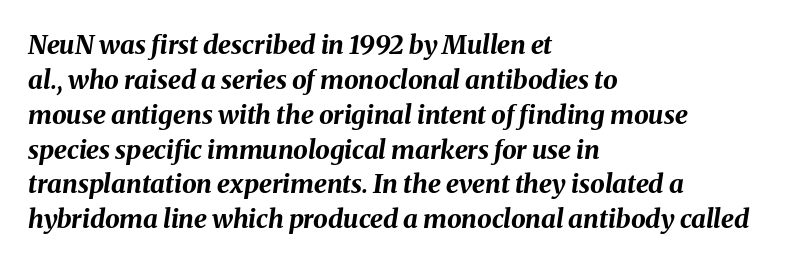
Weight check: bold — yes, fully. Plain, unruled lines of type. A typesetter would call this zero additional tracking. A typesetter would call this leading conventional body-copy spacing.
